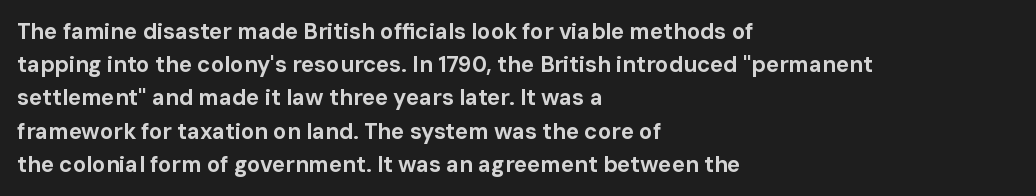
{"italic": "no", "bold": "yes", "underline": "no", "align": "left", "line_spacing": "normal", "line_spacing_ratio": 1.51, "letter_spacing": "normal", "letter_spacing_em": 0.0, "glyph_px": 22}
